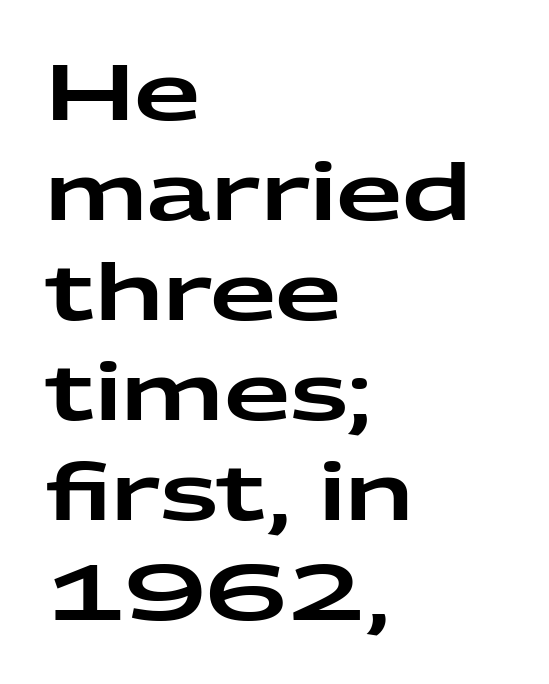
{"serif": "no", "italic": "no", "width": "wide", "stroke_contrast": "low", "x_height": "medium", "monospaced": "no", "underline": "no", "align": "left", "line_spacing": "normal", "line_spacing_ratio": 1.3, "letter_spacing": "normal", "letter_spacing_em": 0.0, "glyph_px": 77}
